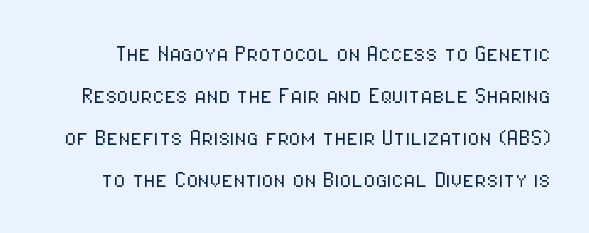
The words here are not underlined. No heavy texture on the line: the type isn't bold. Interline gaps are of average width in this sample. No extra tracking has been applied to these lines.
